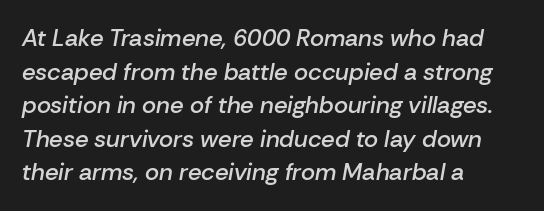
Q: Is the text bold? A: Semi-bold.
Q: Is the text italic (slanted)? A: Yes, it leans right by about 10 degrees.
Q: Is the text underlined? A: No.
Q: How is the paragraph aligned? A: Left-aligned.
Q: Is the spacing between letters normal or unusually wide? A: Normal.
Q: Is the spacing between lines tight, normal or loose? A: Normal.
